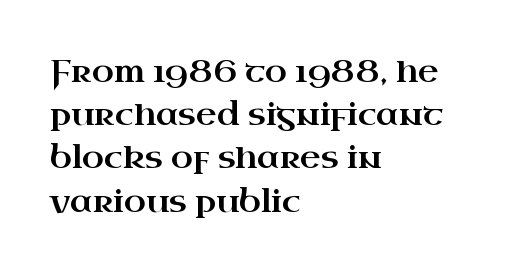
Q: Is the text italic (slanted)? A: No, it is upright.
Q: Is the typeface a serif or a sans-serif typeface? A: Serif.
Q: Is the text underlined? A: No.
Q: How is the paragraph aligned? A: Left-aligned.
Q: Is the spacing between letters normal or unusually wide? A: Normal.
Q: Is the spacing between lines tight, normal or loose? A: Normal.
Q: Width (condensed, normal, or wide)? A: Wide.
Q: Stroke contrast? A: High.
Q: x-height? A: Small.
Q: Monospaced? A: No.
